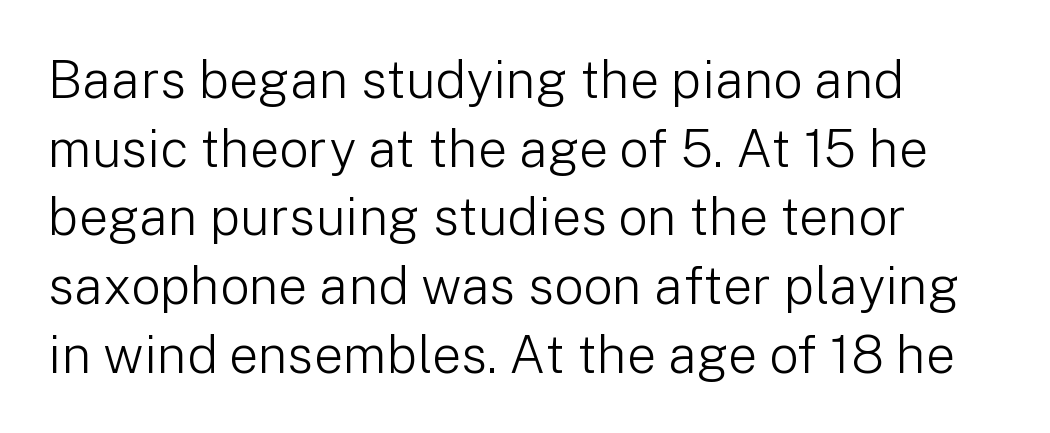
The letters stand upright; this is a roman face. The text was rendered using a sans face with plain stroke endings. The glyphs are unaccompanied by any horizontal stroke below them. Compared with a typical body face, this is equally light or lighter still.
